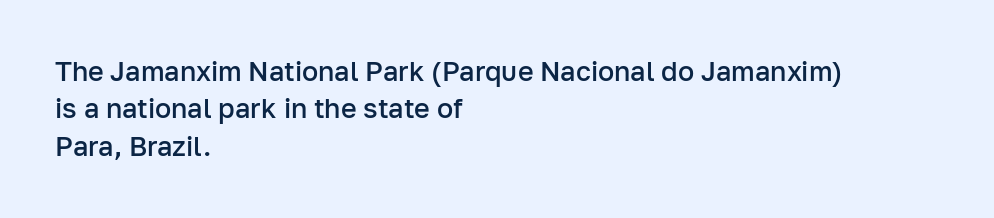
The image shows 27 px text type, upright; set left-aligned, normal line spacing (1.38x), normal letter spacing, not underlined.
